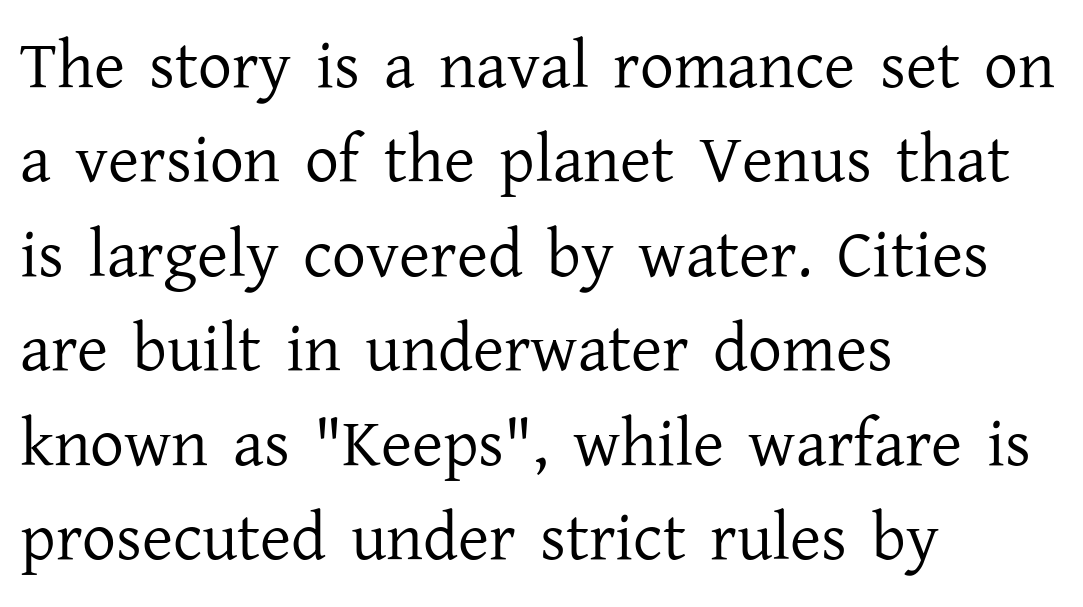
{"serif": "yes", "italic": "no", "bold": "no", "weight": "regular", "width": "normal", "stroke_contrast": "low", "x_height": "medium", "monospaced": "no", "underline": "no", "align": "left", "line_spacing": "normal", "line_spacing_ratio": 1.41, "letter_spacing": "normal", "letter_spacing_em": 0.0, "glyph_px": 67}
